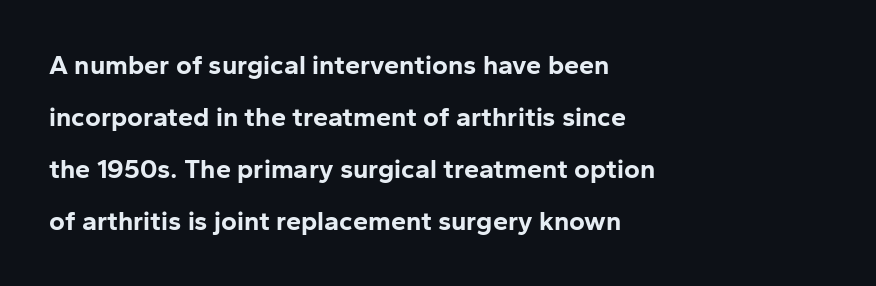
Q: Is the text bold? A: Yes.
Q: Is the text italic (slanted)? A: No, it is upright.
Q: Is the text underlined? A: No.
Q: How is the paragraph aligned? A: Left-aligned.
Q: Is the spacing between letters normal or unusually wide? A: Normal.
Q: Is the spacing between lines tight, normal or loose? A: Loose.
